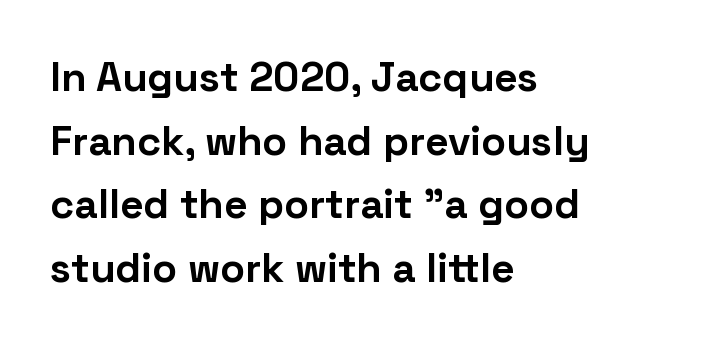
The image shows 41 px bold sans-serif type, upright; set left-aligned, normal line spacing (1.55x), normal letter spacing, not underlined; low stroke contrast and a medium x-height.
